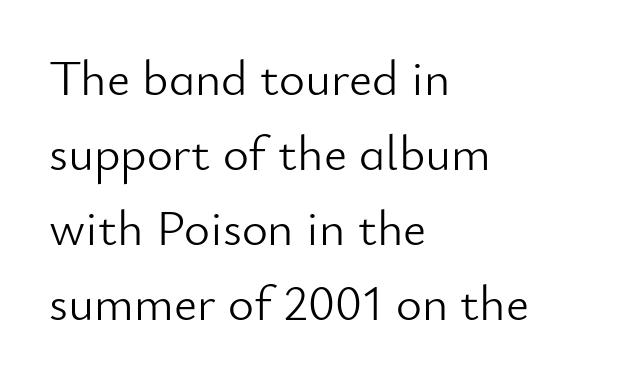
{"serif": "no", "italic": "no", "bold": "no", "weight": "light", "width": "normal", "stroke_contrast": "low", "x_height": "small", "monospaced": "no", "underline": "no", "align": "left", "line_spacing": "normal", "line_spacing_ratio": 1.5, "letter_spacing": "normal", "letter_spacing_em": 0.0, "glyph_px": 50}
